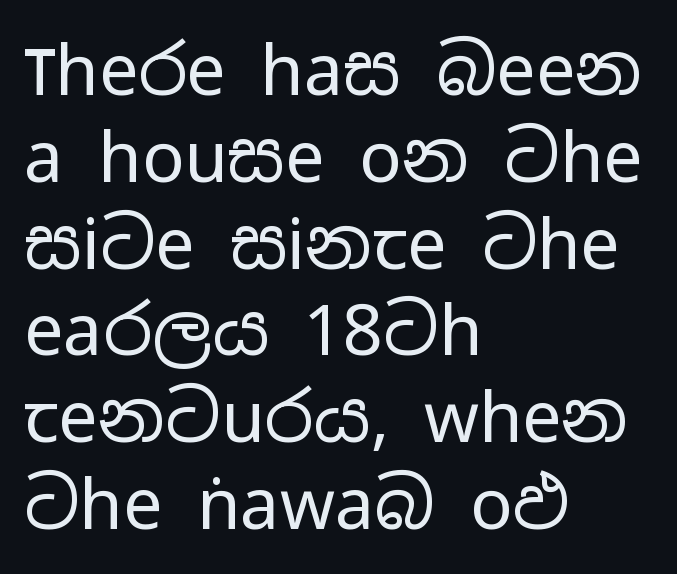
Weight: in the light-to-regular range. Vertical strokes here are truly vertical. In CSS terms this would be text-align: left. Here the glyphs are tracked normally, forming tight word shapes. Grotesque or geometric, the face here clearly has no serifs. Rule under the text: the space is simply empty.
